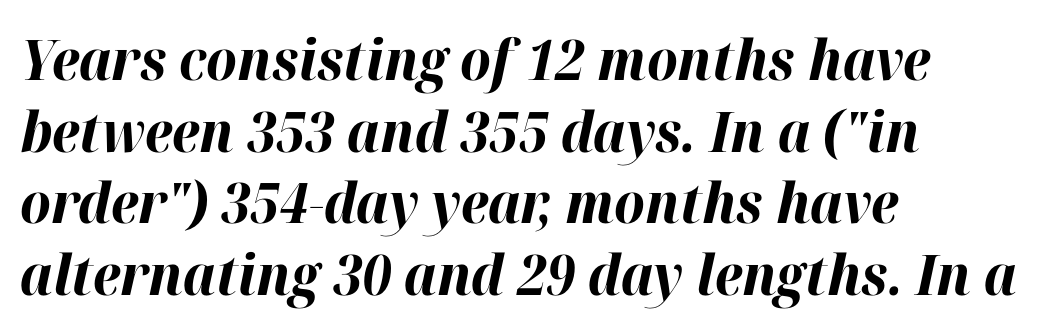
The image shows 56 px bold type, italic (leaning right); set left-aligned, normal line spacing (1.28x), normal letter spacing, not underlined; high stroke contrast and a medium x-height.
